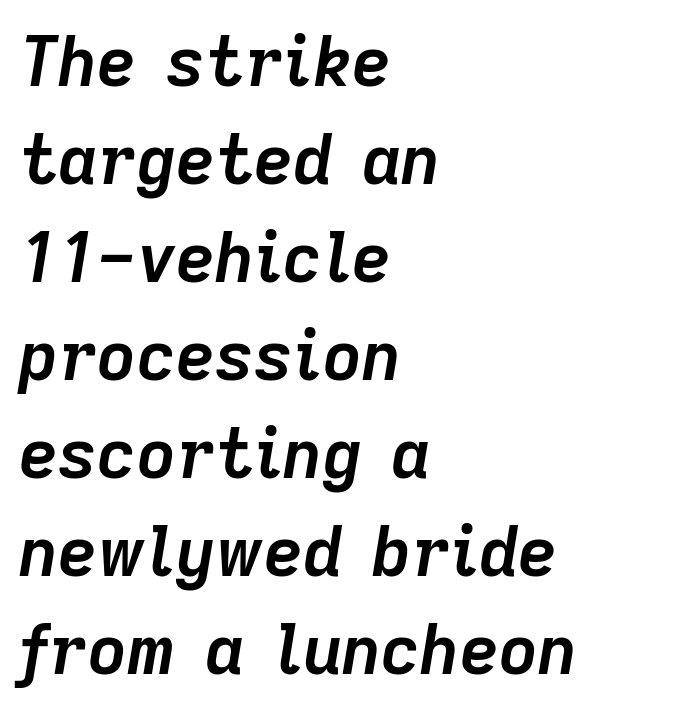
The image shows 68 px semibold type, italic (leaning right); set left-aligned, normal line spacing (1.44x), normal letter spacing, not underlined; low stroke contrast and a medium x-height.
